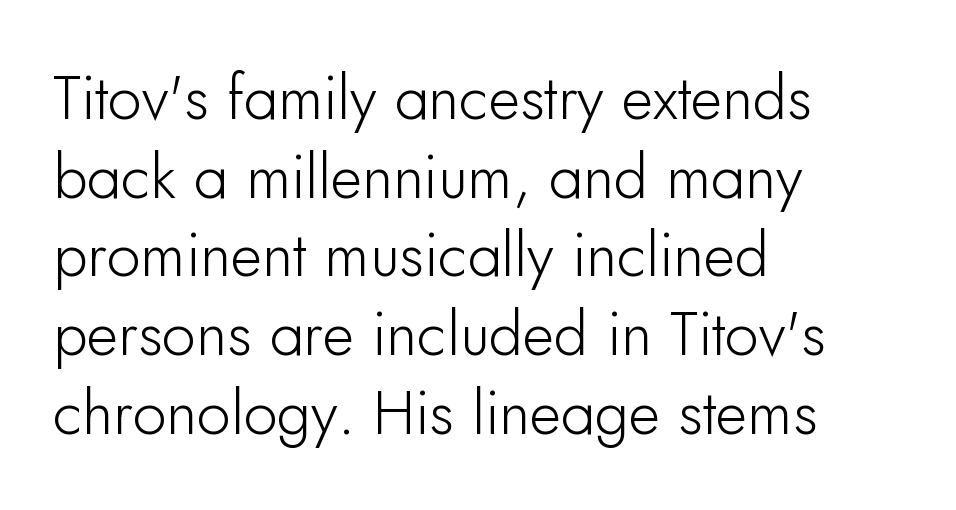
Q: Is the text italic (slanted)? A: No, it is upright.
Q: Is the typeface a serif or a sans-serif typeface? A: Sans-serif.
Q: Is the text underlined? A: No.
Q: How is the paragraph aligned? A: Left-aligned.
Q: Is the spacing between letters normal or unusually wide? A: Normal.
Q: Is the spacing between lines tight, normal or loose? A: Normal.
Q: Width (condensed, normal, or wide)? A: Normal.
Q: Stroke contrast? A: Low.
Q: x-height? A: Small.
Q: Monospaced? A: No.
